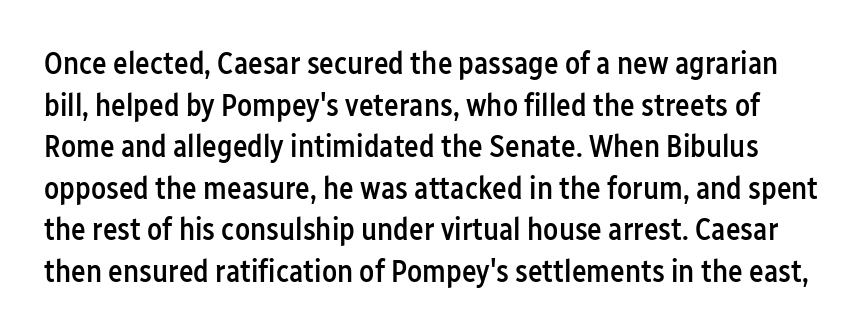
Q: Is the text bold? A: Semi-bold.
Q: Is the text italic (slanted)? A: No, it is upright.
Q: Is the typeface a serif or a sans-serif typeface? A: Sans-serif.
Q: Is the text underlined? A: No.
Q: Is the spacing between letters normal or unusually wide? A: Normal.
Q: Is the spacing between lines tight, normal or loose? A: Normal.
Q: Width (condensed, normal, or wide)? A: Condensed.
Q: Stroke contrast? A: Low.
Q: x-height? A: Medium.
Q: Monospaced? A: No.
